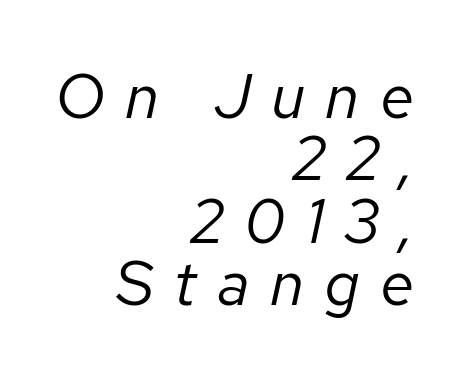
Q: Is the text bold? A: No.
Q: Is the text italic (slanted)? A: Yes, it leans right by about 12 degrees.
Q: Is the text underlined? A: No.
Q: How is the paragraph aligned? A: Right-aligned.
Q: Is the spacing between letters normal or unusually wide? A: Unusually wide.
Q: Is the spacing between lines tight, normal or loose? A: Tight.
Q: Width (condensed, normal, or wide)? A: Normal.
Q: Stroke contrast? A: Low.
Q: x-height? A: Medium.
Q: Monospaced? A: No.
